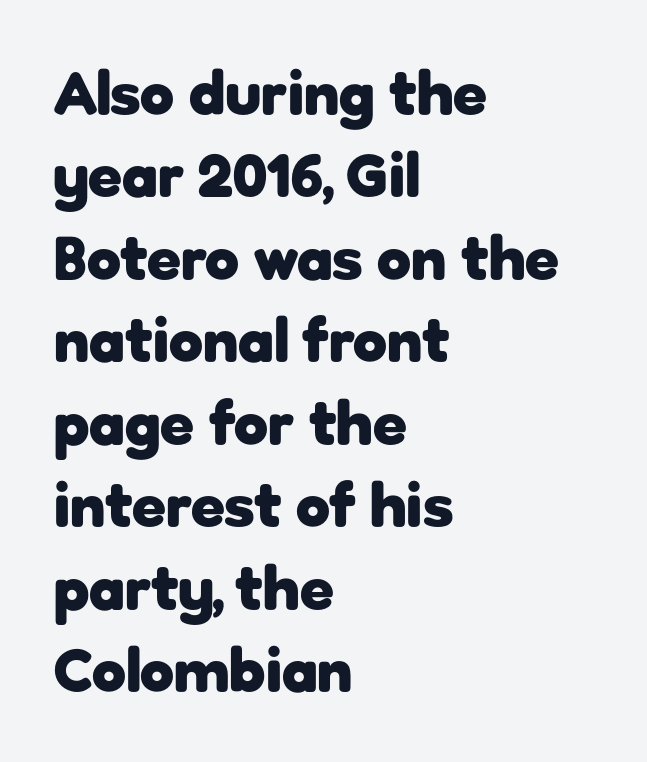
Q: Is the text bold? A: Yes.
Q: Is the text italic (slanted)? A: No, it is upright.
Q: Is the typeface a serif or a sans-serif typeface? A: Sans-serif.
Q: Is the text underlined? A: No.
Q: How is the paragraph aligned? A: Left-aligned.
Q: Is the spacing between letters normal or unusually wide? A: Normal.
Q: Is the spacing between lines tight, normal or loose? A: Normal.
Q: Width (condensed, normal, or wide)? A: Normal.
Q: Stroke contrast? A: Low.
Q: x-height? A: Medium.
Q: Monospaced? A: No.
